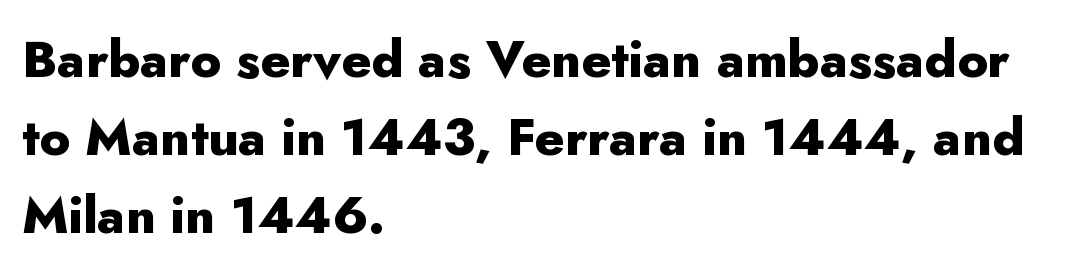
{"serif": "no", "italic": "no", "bold": "yes", "weight": "heavy", "width": "normal", "stroke_contrast": "low", "x_height": "small", "monospaced": "no", "underline": "no", "align": "left", "line_spacing": "normal", "line_spacing_ratio": 1.53, "letter_spacing": "normal", "letter_spacing_em": 0.0, "glyph_px": 51}
